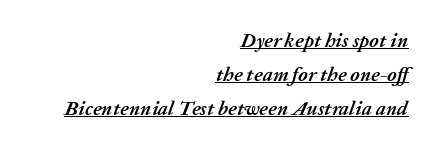
Tracking here is standard; glyphs follow each other at the usual distance. Leftover space on each line is placed entirely before the opening word. Honestly, the row spacing looks completely unremarkable. In terms of posture, this sample is oblique. Underlining? Definitely there. You'd pick this weight for a headline — it's a proper bold.
